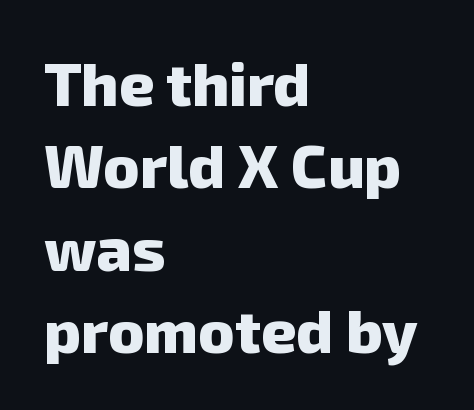
Q: Is the text bold? A: Yes.
Q: Is the typeface a serif or a sans-serif typeface? A: Sans-serif.
Q: Is the text underlined? A: No.
Q: How is the paragraph aligned? A: Left-aligned.
Q: Is the spacing between letters normal or unusually wide? A: Normal.
Q: Is the spacing between lines tight, normal or loose? A: Normal.
Q: Width (condensed, normal, or wide)? A: Normal.
Q: Stroke contrast? A: Low.
Q: x-height? A: Medium.
Q: Monospaced? A: No.
